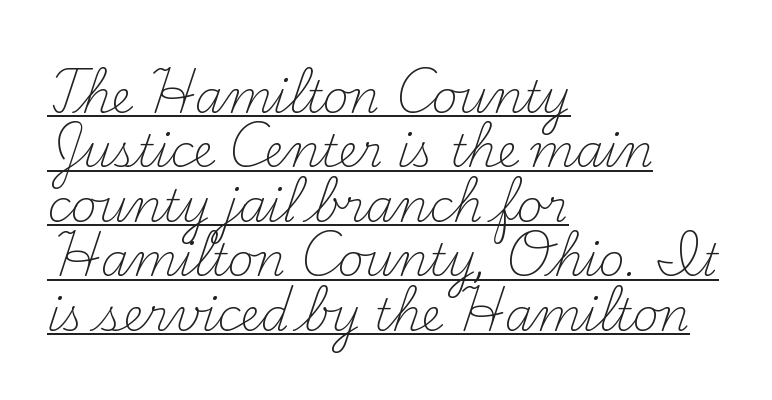
The image shows 45 px light type; set left-aligned, line spacing 1.21x, normal letter spacing, underlined; medium stroke contrast and a small x-height.
